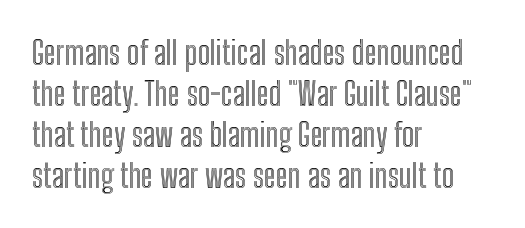
How are the letters spaced? Ordinarily, with no added tracking. Every stem runs plumb, perpendicular to the baseline. You could not count columns in this text — the font is proportionally spaced. The text block is weighted toward the left margin, trailing off unevenly rightward.
